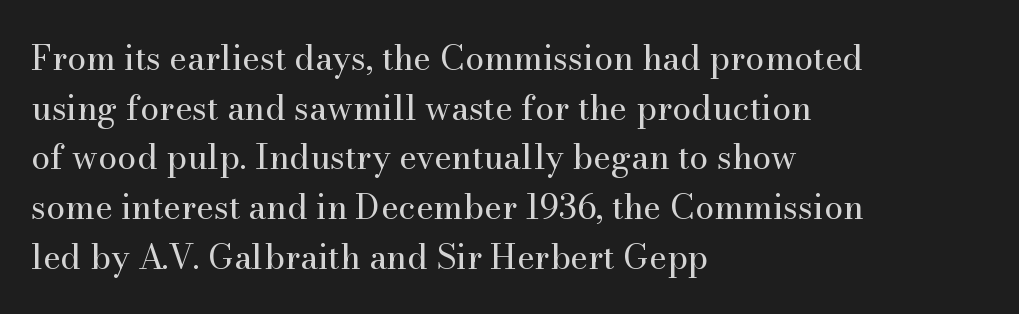
Q: Is the text bold? A: No.
Q: Is the text italic (slanted)? A: No, it is upright.
Q: Is the typeface a serif or a sans-serif typeface? A: Serif.
Q: Is the text underlined? A: No.
Q: How is the paragraph aligned? A: Left-aligned.
Q: Is the spacing between letters normal or unusually wide? A: Normal.
Q: Is the spacing between lines tight, normal or loose? A: Normal.
Q: Width (condensed, normal, or wide)? A: Normal.
Q: Stroke contrast? A: Medium.
Q: x-height? A: Small.
Q: Monospaced? A: No.
